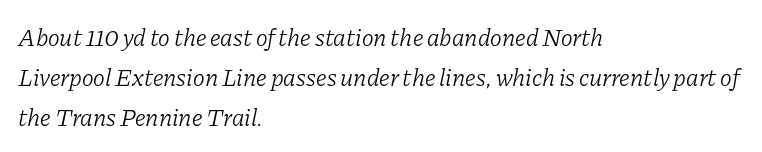
The image shows 25 px text type, italic (leaning right); set left-aligned, normal line spacing (1.6x), normal letter spacing, not underlined.
